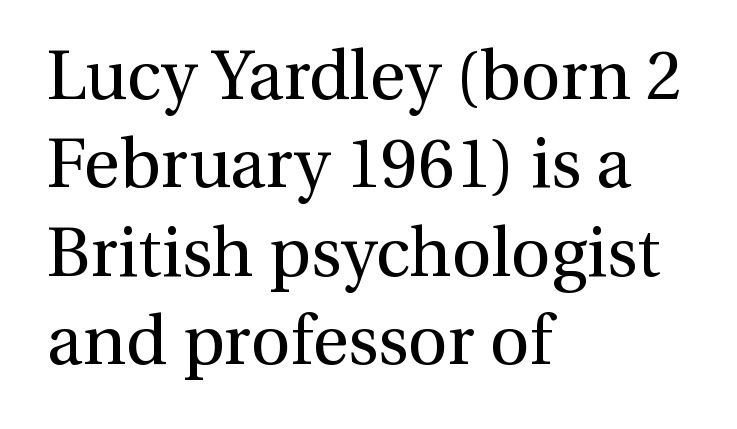
Varying glyph widths throughout — classic text-font behaviour. Vertical stems look standard width or narrower in stroke. Italic? Not at all — the glyphs are vertical. Leftover space on each line is placed entirely after the last word. Honestly, the row spacing looks completely unremarkable. This rendering features lettering with no underline.
